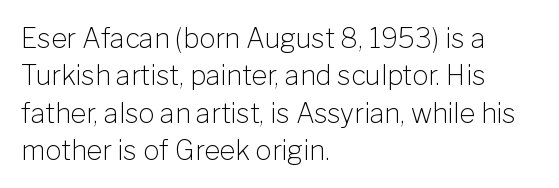
The image shows 27 px text type, upright; set left-aligned, normal line spacing (1.38x), normal letter spacing, not underlined.
